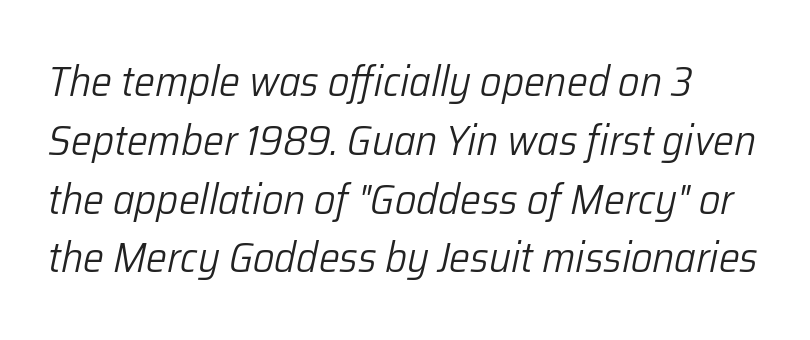
The image shows 42 px light type, italic (leaning right); set normal line spacing (1.4x), normal letter spacing, not underlined; low stroke contrast and a medium x-height.
